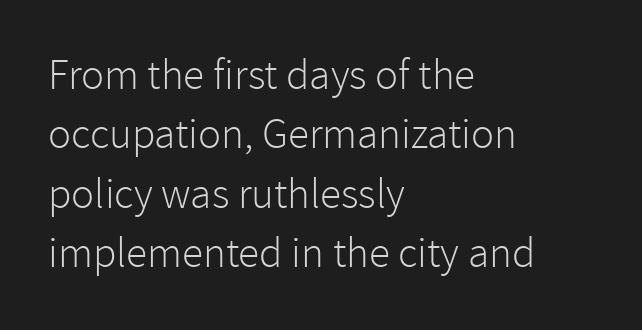
The image shows 43 px light sans-serif type, upright; set left-aligned, normal line spacing (1.38x), normal letter spacing, not underlined; low stroke contrast and a medium x-height.
